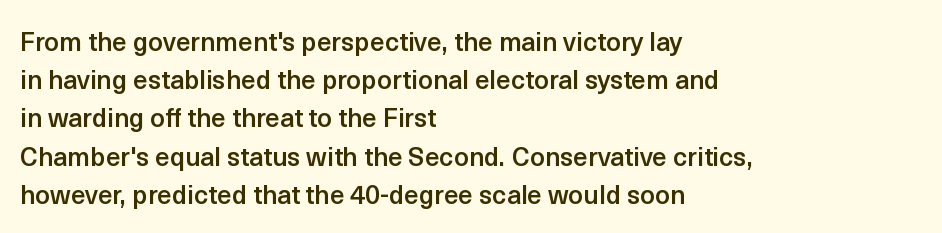
{"italic": "no", "bold": "semi", "underline": "no", "align": "left", "line_spacing": "normal", "line_spacing_ratio": 1.47, "letter_spacing": "normal", "letter_spacing_em": 0.0, "glyph_px": 26}
